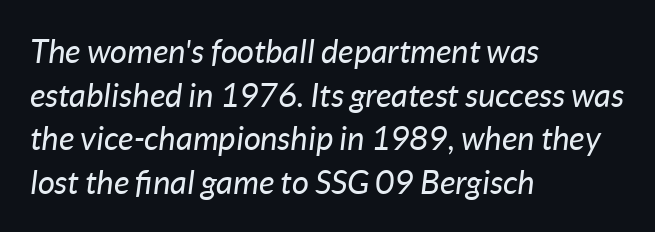
Q: Is the text bold? A: No.
Q: Is the text italic (slanted)? A: Yes, it leans right by about 7 degrees.
Q: Is the text underlined? A: No.
Q: How is the paragraph aligned? A: Left-aligned.
Q: Is the spacing between letters normal or unusually wide? A: Normal.
Q: Is the spacing between lines tight, normal or loose? A: Normal.
Q: Width (condensed, normal, or wide)? A: Normal.
Q: Stroke contrast? A: Low.
Q: x-height? A: Medium.
Q: Monospaced? A: No.
